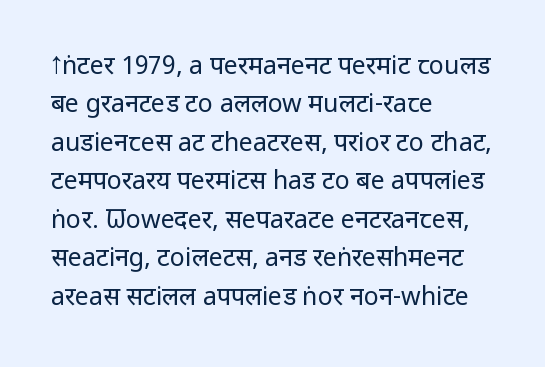
The image shows 25 px text type, upright; set left-aligned, normal line spacing (1.54x), normal letter spacing, not underlined.
